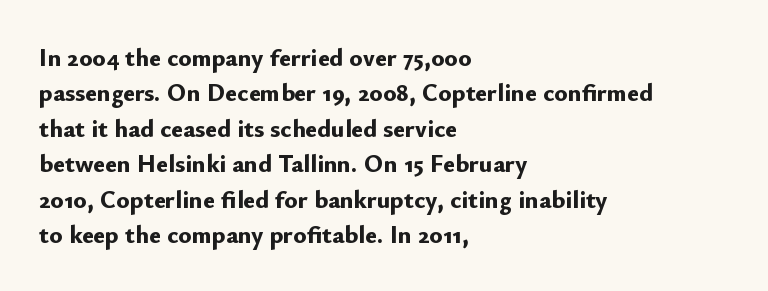
{"italic": "no", "bold": "yes", "underline": "no", "align": "left", "line_spacing": "normal", "line_spacing_ratio": 1.42, "letter_spacing": "normal", "letter_spacing_em": 0.0, "glyph_px": 25}
